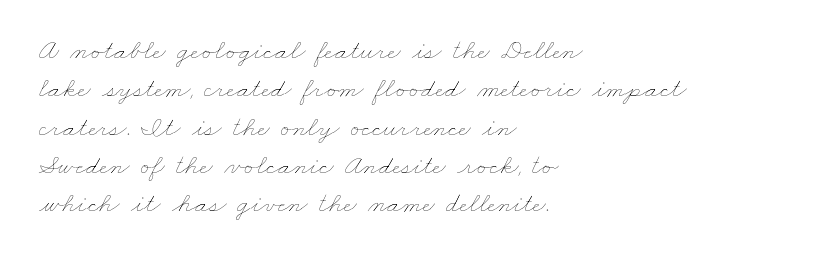
{"bold": "no", "weight": "thin", "width": "wide", "stroke_contrast": "low", "x_height": "small", "monospaced": "no", "underline": "no", "align": "left", "line_spacing": "normal", "line_spacing_ratio": 1.37, "letter_spacing": "normal", "letter_spacing_em": 0.0, "glyph_px": 28}
